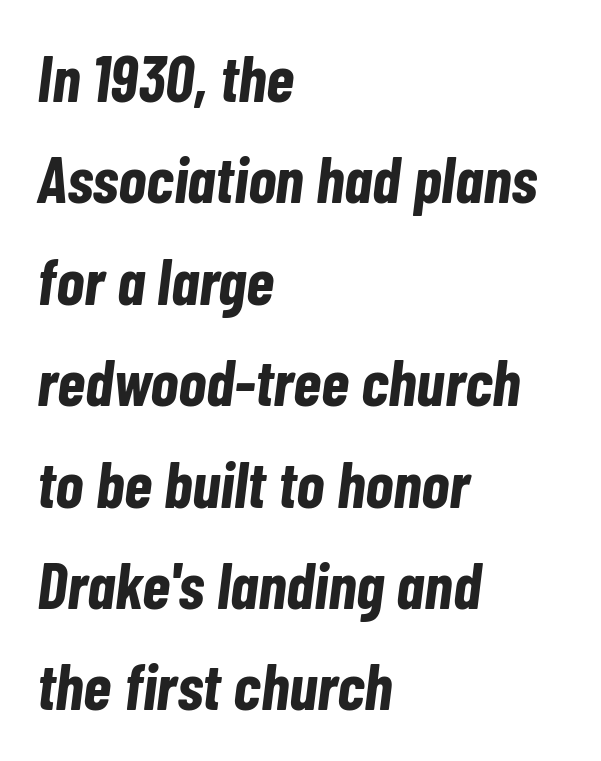
The image shows 65 px bold, condensed type, italic (leaning right); set left-aligned, normal line spacing (1.56x), normal letter spacing, not underlined; low stroke contrast and a medium x-height.
